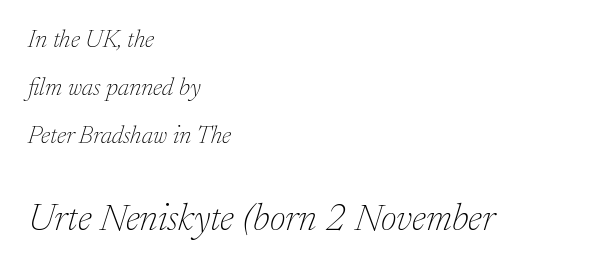
The image shows 38 px thin serif type, italic (leaning right); set left-aligned, loose line spacing (1.92x), normal letter spacing, not underlined; the second (bottom) block is 1.52x larger; low stroke contrast and a medium x-height.
